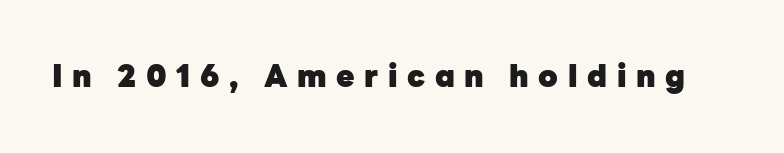
The image shows 30 px heavy sans-serif type, upright; set unusually wide letter spacing (+0.32 em), not underlined; low stroke contrast and a medium x-height.
